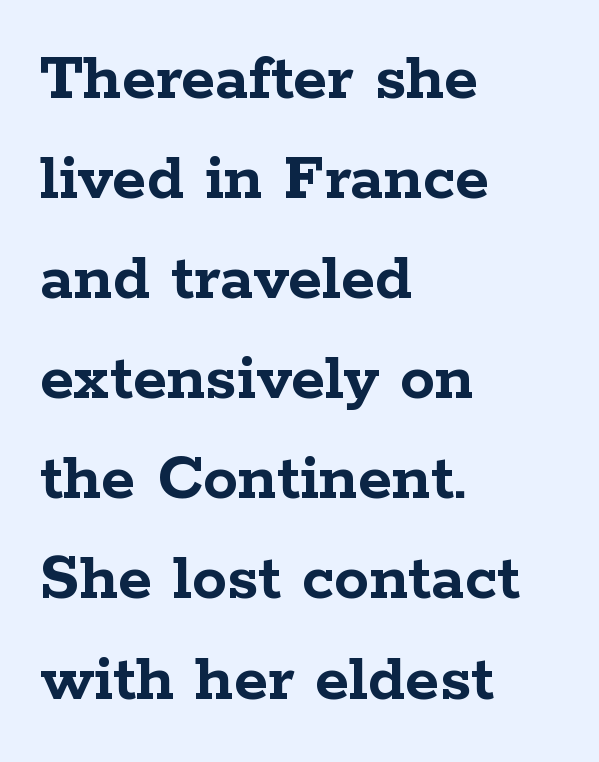
{"serif": "yes", "italic": "no", "bold": "yes", "weight": "semibold", "width": "wide", "stroke_contrast": "low", "x_height": "medium", "monospaced": "no", "underline": "no", "align": "left", "line_spacing": "normal", "line_spacing_ratio": 1.43, "letter_spacing": "normal", "letter_spacing_em": 0.0, "glyph_px": 70}
